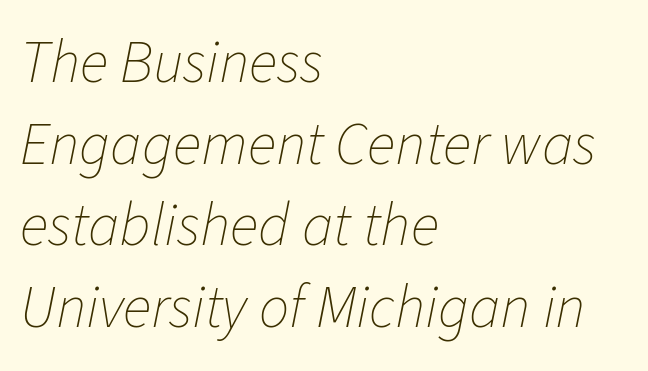
The image shows 60 px thin type, italic (leaning right); set left-aligned, normal line spacing (1.36x), normal letter spacing, not underlined; low stroke contrast and a medium x-height.
